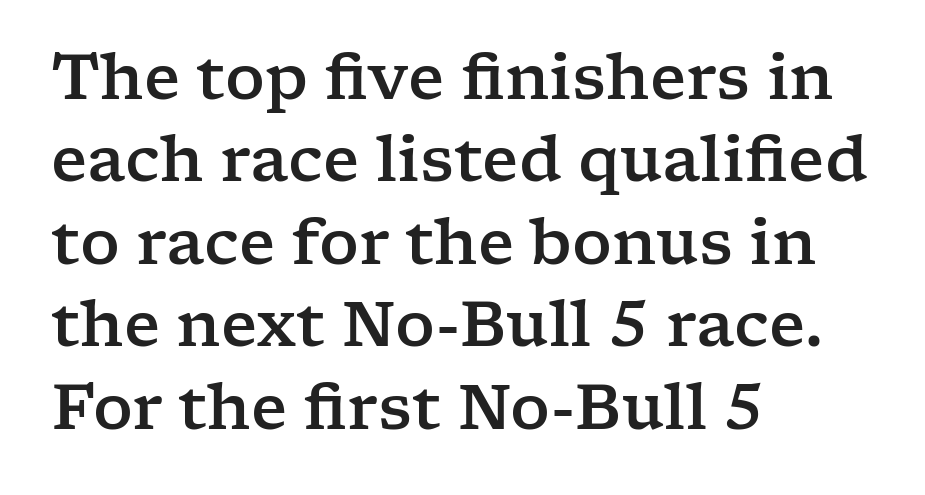
{"serif": "yes", "italic": "no", "width": "wide", "stroke_contrast": "low", "x_height": "medium", "monospaced": "no", "underline": "no", "align": "left", "line_spacing": "normal", "line_spacing_ratio": 1.33, "letter_spacing": "normal", "letter_spacing_em": 0.0, "glyph_px": 62}
